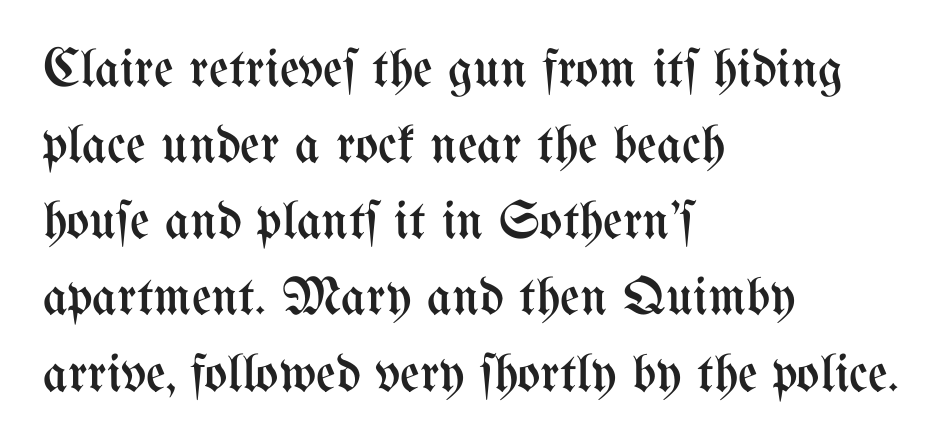
{"italic": "no", "bold": "no", "weight": "regular", "width": "condensed", "stroke_contrast": "medium", "x_height": "medium", "monospaced": "no", "underline": "no", "align": "left", "line_spacing": "normal", "line_spacing_ratio": 1.41, "letter_spacing": "normal", "letter_spacing_em": 0.0, "glyph_px": 54}
